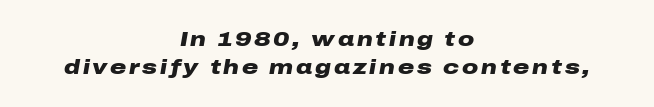
The image shows 20 px bold type, italic (leaning right); set centered, normal line spacing (1.38x), not underlined.
